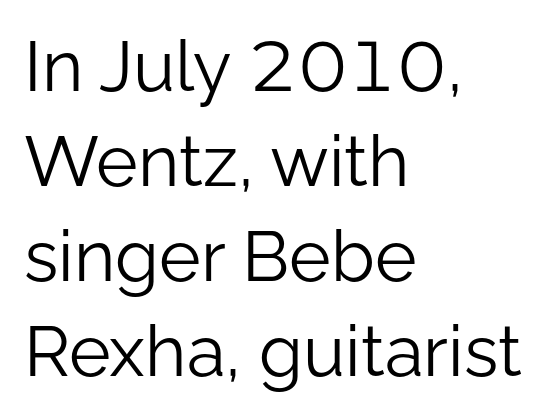
{"serif": "no", "italic": "no", "bold": "no", "weight": "light", "width": "normal", "stroke_contrast": "low", "x_height": "medium", "monospaced": "no", "underline": "no", "align": "left", "line_spacing": "normal", "line_spacing_ratio": 1.34, "letter_spacing": "normal", "letter_spacing_em": 0.0, "glyph_px": 71}
